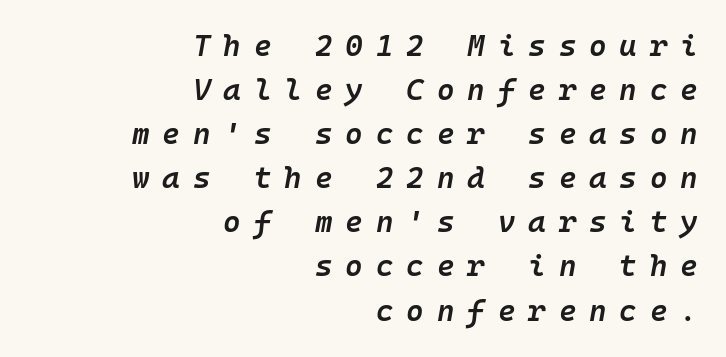
The image shows 30 px semibold type, italic (leaning right), monospaced; set right-aligned, normal line spacing (1.47x), unusually wide letter spacing (+0.43 em), not underlined; low stroke contrast and a medium x-height.
